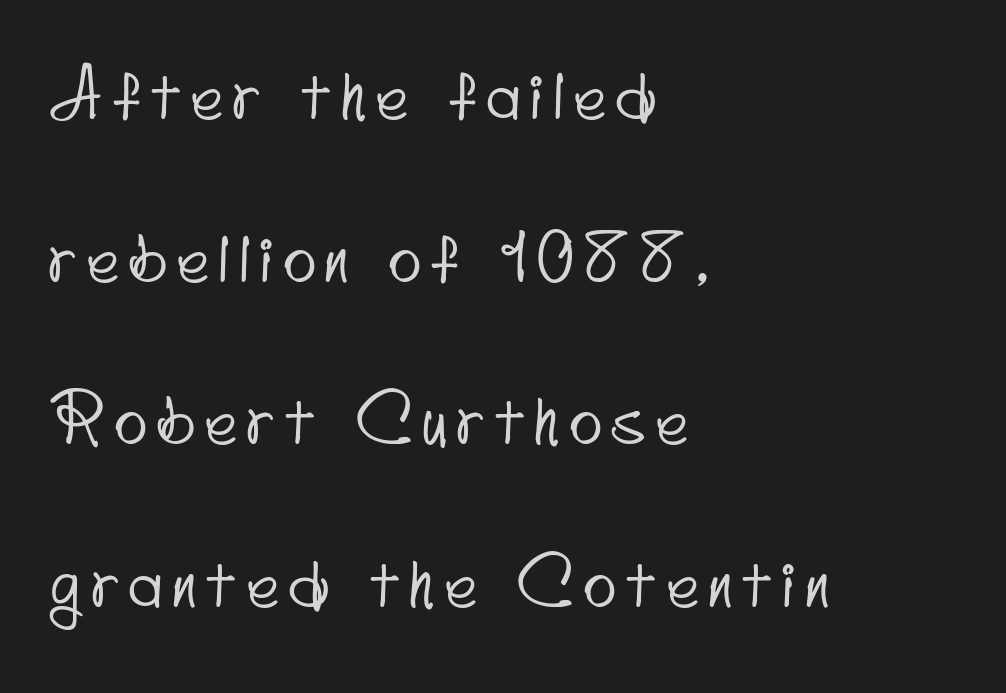
The image shows 68 px condensed sans-serif type; set left-aligned, loose line spacing (2.39x), not underlined; low stroke contrast and a small x-height.
